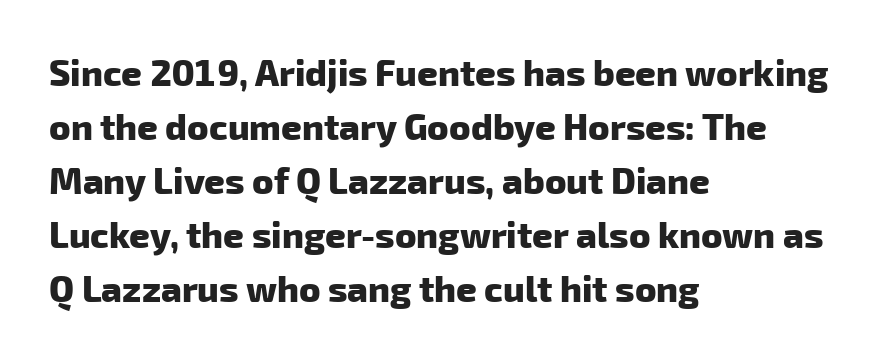
What kind of face is this? One without serifs — a sans. Line spacing here is normal. The rendering keeps characters at their native spacing. On the weight axis this lands at bold, roughly 700.
